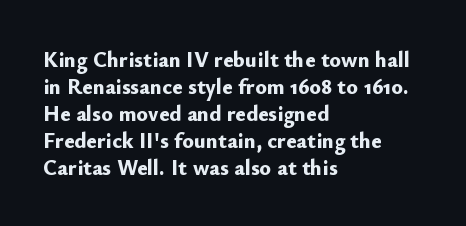
Q: Is the text bold? A: Yes.
Q: Is the text italic (slanted)? A: No, it is upright.
Q: Is the text underlined? A: No.
Q: How is the paragraph aligned? A: Left-aligned.
Q: Is the spacing between letters normal or unusually wide? A: Normal.
